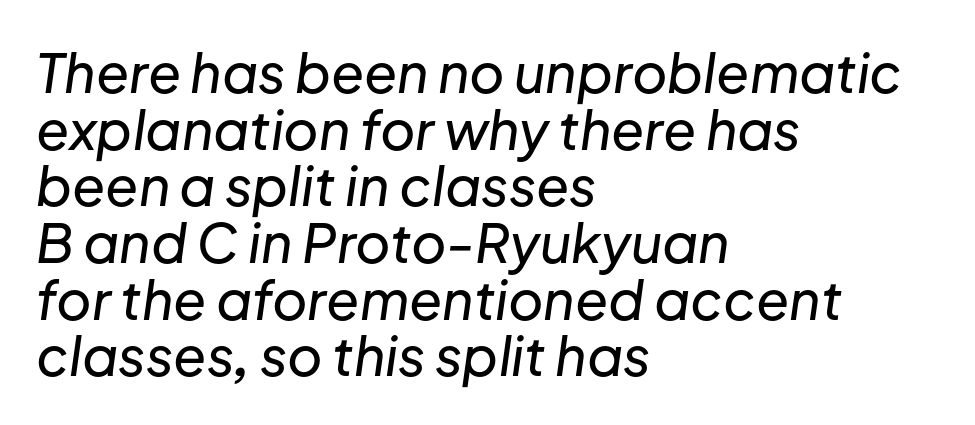
The line-height multiplier appears low, near solid setting. Looks like regular typesetting: each glyph gets only the width it needs. Anything drawn beneath the words? Only blank space. How are the letters spaced? Ordinarily, with no added tracking. All the whitespace from short lines collects on the right.
